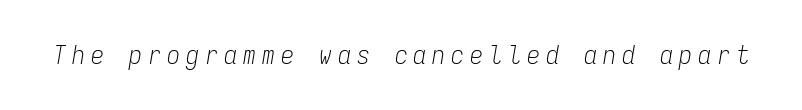
Summary of weight: not heavy and not bold. Tracking value appears strongly positive — letters spread wide. The axis of the letterforms is tilted away from vertical. The gap between lines stays unmarked.
